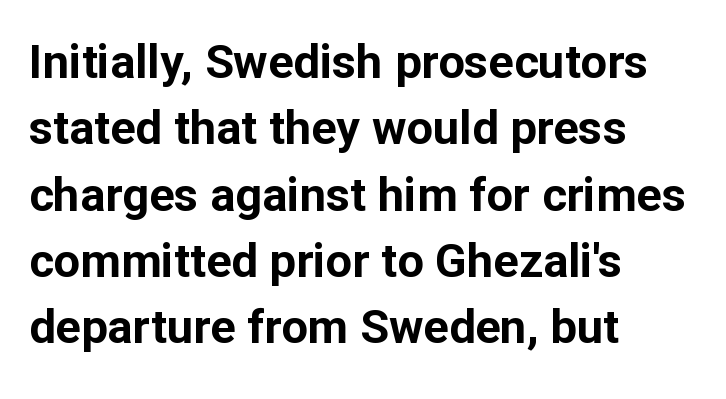
Q: Is the text bold? A: Yes.
Q: Is the text italic (slanted)? A: No, it is upright.
Q: Is the typeface a serif or a sans-serif typeface? A: Sans-serif.
Q: Is the text underlined? A: No.
Q: How is the paragraph aligned? A: Left-aligned.
Q: Is the spacing between letters normal or unusually wide? A: Normal.
Q: Is the spacing between lines tight, normal or loose? A: Normal.
Q: Width (condensed, normal, or wide)? A: Normal.
Q: Stroke contrast? A: Low.
Q: x-height? A: Medium.
Q: Monospaced? A: No.
